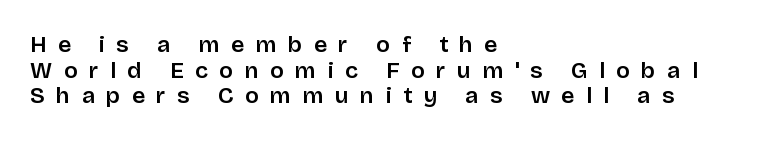
The image shows 23 px text type, upright; set left-aligned, tight line spacing (1.11x), unusually wide letter spacing (+0.5 em), not underlined.
